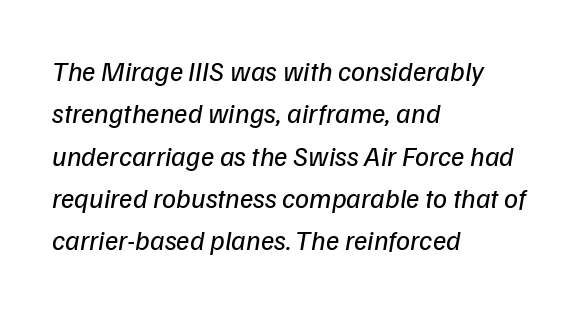
Q: Is the text bold? A: No.
Q: Is the typeface a serif or a sans-serif typeface? A: Sans-serif.
Q: Is the text underlined? A: No.
Q: How is the paragraph aligned? A: Left-aligned.
Q: Is the spacing between letters normal or unusually wide? A: Normal.
Q: Is the spacing between lines tight, normal or loose? A: Normal.
Q: Width (condensed, normal, or wide)? A: Normal.
Q: Stroke contrast? A: Low.
Q: x-height? A: Medium.
Q: Monospaced? A: No.
